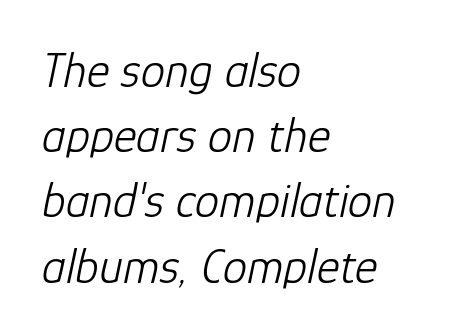
The image shows 49 px light type, italic (leaning right); set left-aligned, normal line spacing (1.33x), normal letter spacing, not underlined; low stroke contrast and a medium x-height.
